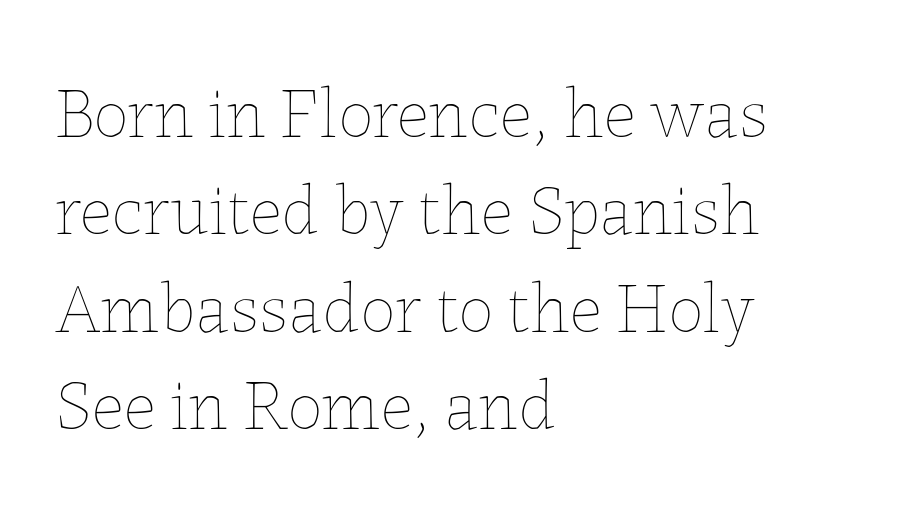
{"italic": "no", "bold": "no", "weight": "thin", "width": "normal", "stroke_contrast": "low", "x_height": "medium", "monospaced": "no", "underline": "no", "align": "left", "line_spacing": "normal", "line_spacing_ratio": 1.37, "letter_spacing": "normal", "letter_spacing_em": 0.0, "glyph_px": 71}
